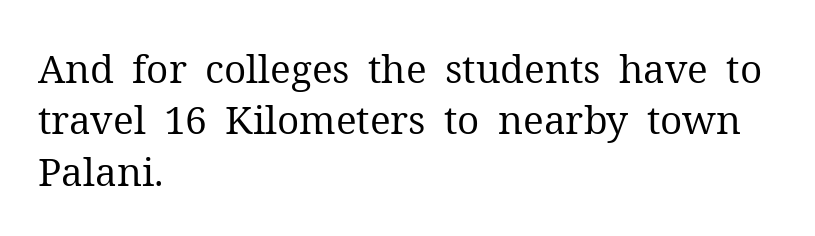
The image shows 39 px regular-weight serif type, upright; set left-aligned, normal line spacing (1.32x), normal letter spacing, not underlined; medium stroke contrast and a medium x-height.
